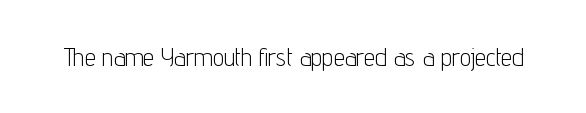
Q: Is the text bold? A: No.
Q: Is the text italic (slanted)? A: No, it is upright.
Q: Is the text underlined? A: No.
Q: Is the spacing between letters normal or unusually wide? A: Normal.
